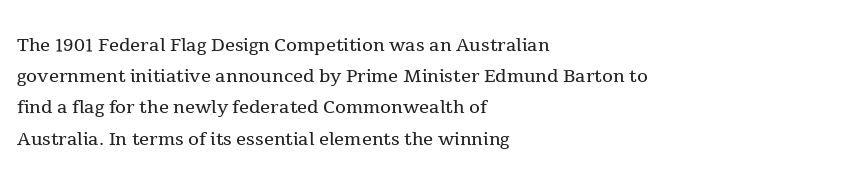
Spacing between characters is what you'd get straight out of the box. Ordinary non-slanted type is in use. The compositor pushed each line to the left boundary. Rows of type keep a routine distance in the vertical direction.
